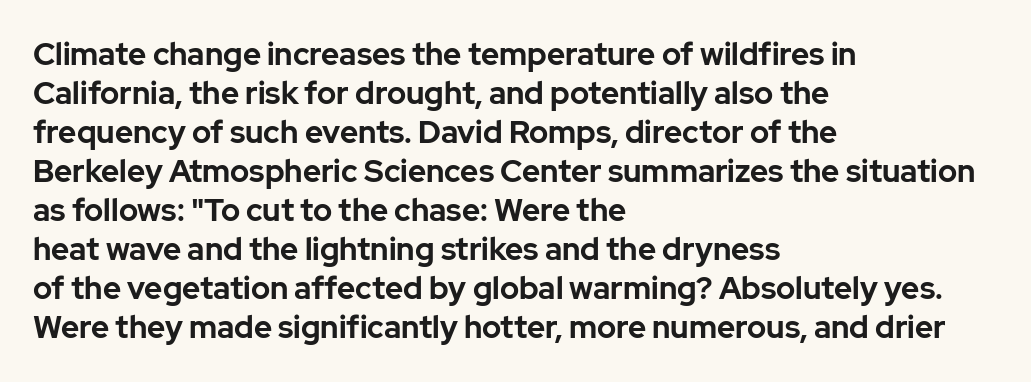
Q: Is the text bold? A: Yes.
Q: Is the text italic (slanted)? A: No, it is upright.
Q: Is the typeface a serif or a sans-serif typeface? A: Sans-serif.
Q: Is the text underlined? A: No.
Q: How is the paragraph aligned? A: Left-aligned.
Q: Is the spacing between letters normal or unusually wide? A: Normal.
Q: Is the spacing between lines tight, normal or loose? A: Normal.
Q: Width (condensed, normal, or wide)? A: Normal.
Q: Stroke contrast? A: Low.
Q: x-height? A: Medium.
Q: Monospaced? A: No.
